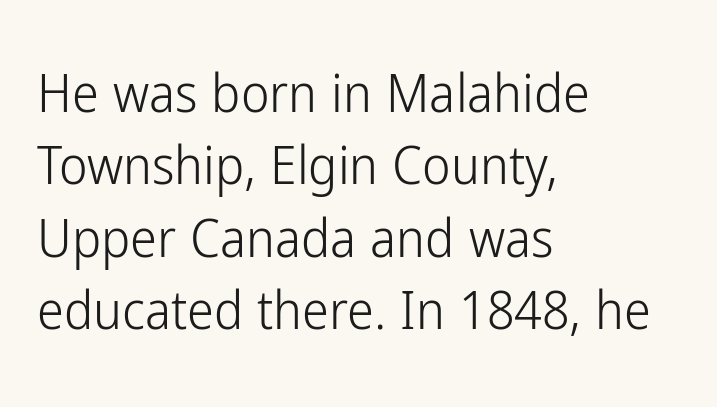
The typesetting does not lean heavy: it is not bold. Posture: upright roman. Does the copy run flush right? No — it runs flush left. These lines are rendered in a variable-pitch font. Each new line begins a customary step beneath the previous one.
